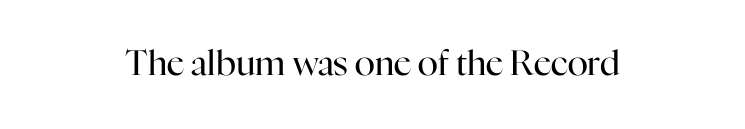
Q: Is the text bold? A: No.
Q: Is the text italic (slanted)? A: No, it is upright.
Q: Is the typeface a serif or a sans-serif typeface? A: Serif.
Q: Is the text underlined? A: No.
Q: Is the spacing between letters normal or unusually wide? A: Normal.
Q: Width (condensed, normal, or wide)? A: Normal.
Q: Stroke contrast? A: High.
Q: x-height? A: Medium.
Q: Monospaced? A: No.
